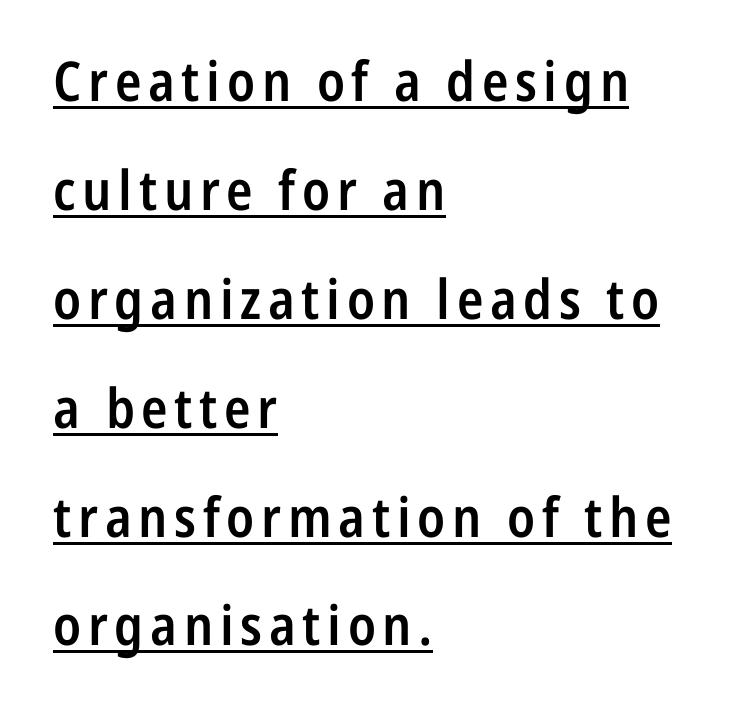
Moderately thickened strokes mark this as semibold type. Here the designer chose a conventional face with non-uniform glyph widths. If you measured baseline to baseline, you'd find a long distance. Every row of glyphs begins at an identical x-position on the left.
